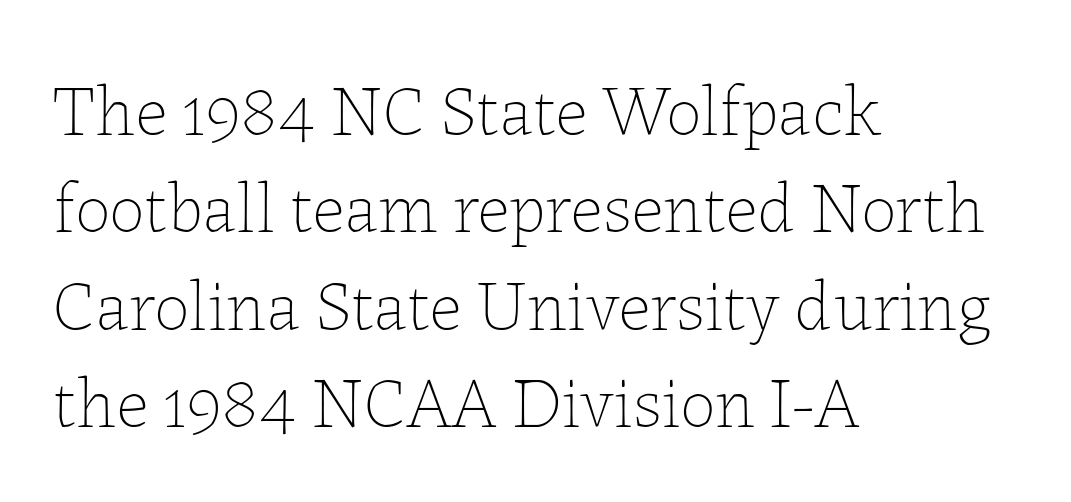
{"italic": "no", "bold": "no", "weight": "thin", "width": "normal", "stroke_contrast": "low", "x_height": "medium", "monospaced": "no", "underline": "no", "align": "left", "line_spacing": "normal", "line_spacing_ratio": 1.37, "letter_spacing": "normal", "letter_spacing_em": 0.0, "glyph_px": 71}
